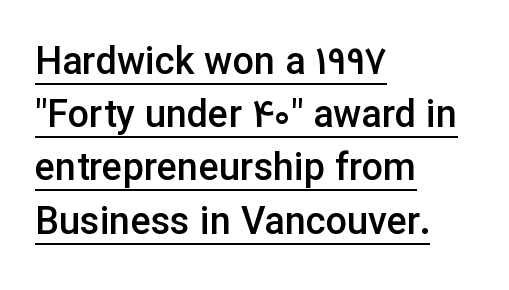
The image shows 38 px semibold sans-serif type, upright; set left-aligned, normal line spacing (1.4x), normal letter spacing, underlined; low stroke contrast and a medium x-height.
